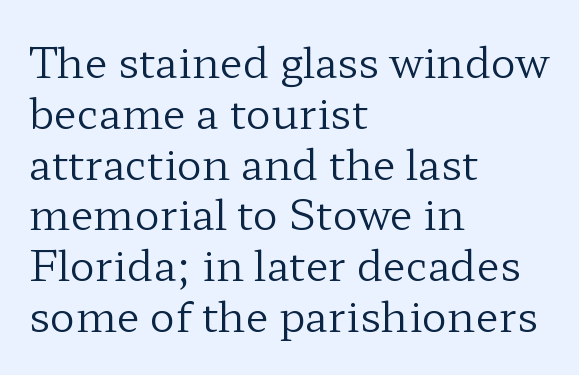
The image shows 42 px regular-weight, wide serif type, upright; set left-aligned, line spacing 1.21x, normal letter spacing, not underlined; low stroke contrast and a medium x-height.
